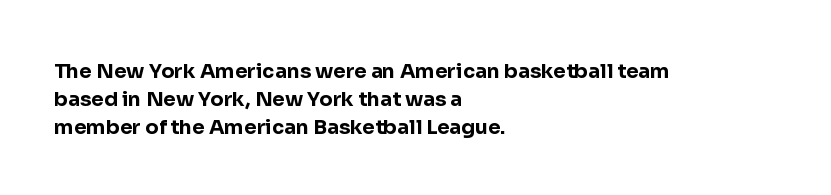
Q: Is the text bold? A: Yes.
Q: Is the text italic (slanted)? A: No, it is upright.
Q: Is the text underlined? A: No.
Q: How is the paragraph aligned? A: Left-aligned.
Q: Is the spacing between letters normal or unusually wide? A: Normal.
Q: Is the spacing between lines tight, normal or loose? A: Normal.
